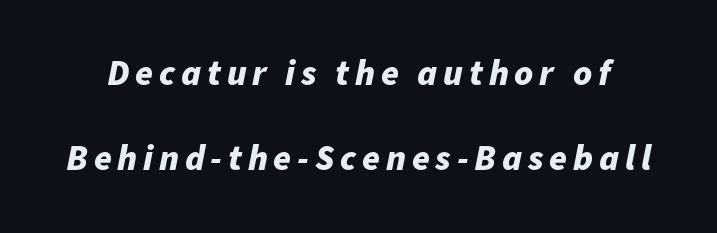
Q: Is the text bold? A: Yes.
Q: Is the text italic (slanted)? A: Yes, it leans right by about 11 degrees.
Q: Is the text underlined? A: No.
Q: Is the spacing between lines tight, normal or loose? A: Loose.
Q: Width (condensed, normal, or wide)? A: Normal.
Q: Stroke contrast? A: Low.
Q: x-height? A: Medium.
Q: Monospaced? A: No.
